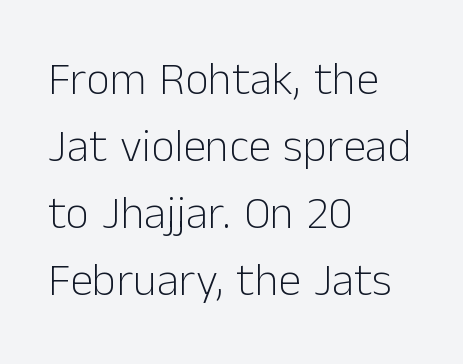
Short and long lines alike share a common starting point at left. Between one letter and the next there's only the usual sliver of space. Descenders are the only things crossing below the line. These lines are rendered in a variable-pitch font. Tall strokes in this sample are plumb rather than angled.
